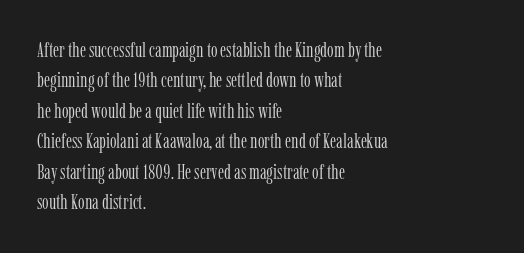
The image shows 21 px text type, upright; set left-aligned, normal line spacing (1.45x), normal letter spacing, not underlined.
